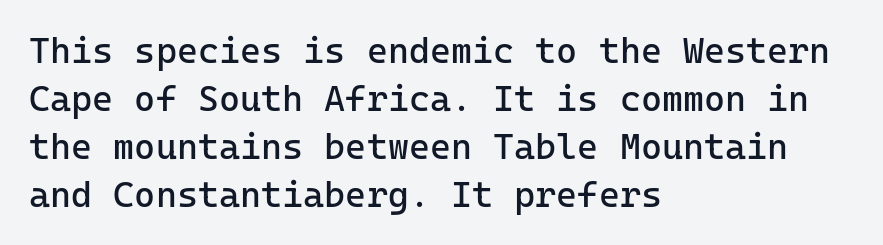
The image shows 36 px regular-weight sans-serif type, upright, monospaced; set left-aligned, normal line spacing (1.33x), normal letter spacing, not underlined; low stroke contrast and a medium x-height.
